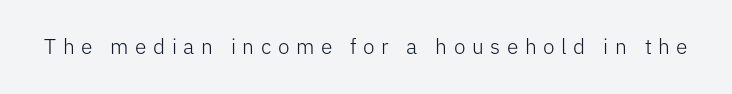
{"italic": "no", "bold": "no", "underline": "no", "letter_spacing": "wide", "letter_spacing_em": 0.31, "glyph_px": 21}
